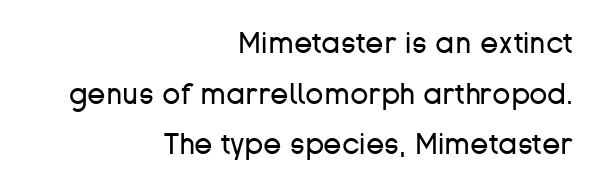
The image shows 30 px regular-weight sans-serif type, upright; set right-aligned, normal line spacing (1.69x), normal letter spacing, not underlined; low stroke contrast and a medium x-height.
